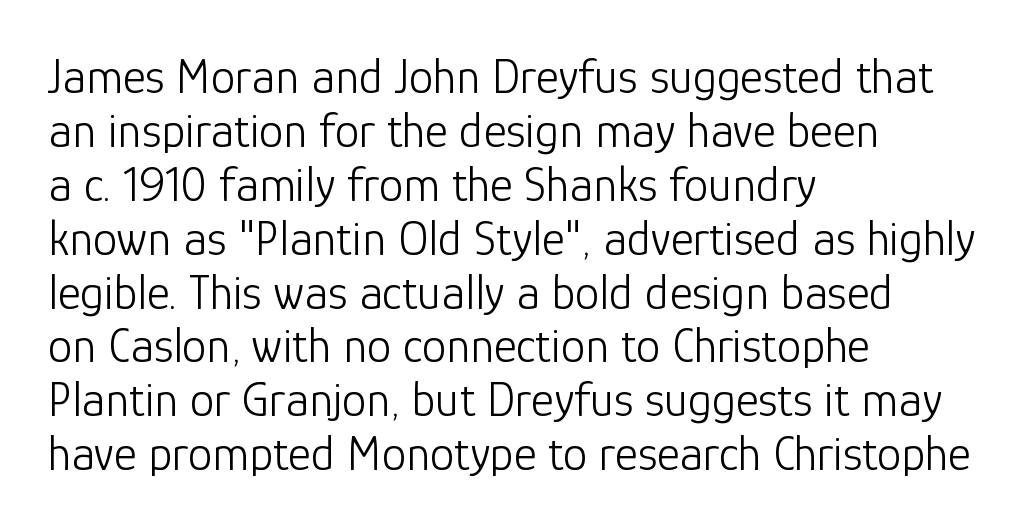
{"serif": "no", "italic": "no", "bold": "no", "weight": "light", "width": "normal", "stroke_contrast": "low", "x_height": "medium", "monospaced": "no", "underline": "no", "align": "left", "line_spacing": "tight", "line_spacing_ratio": 1.1, "letter_spacing": "normal", "letter_spacing_em": 0.0, "glyph_px": 49}
